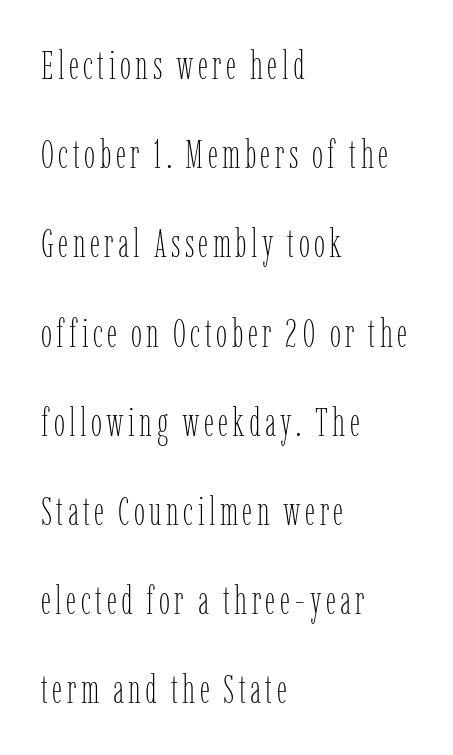
{"italic": "no", "bold": "no", "weight": "thin", "width": "condensed", "stroke_contrast": "low", "x_height": "medium", "monospaced": "no", "underline": "no", "align": "left", "line_spacing": "loose", "line_spacing_ratio": 2.23, "glyph_px": 40}
